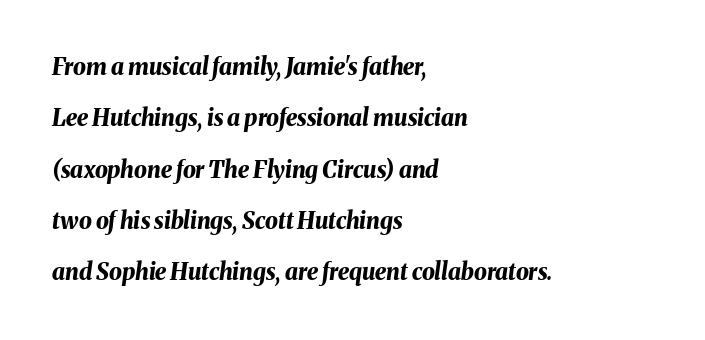
Q: Is the text bold? A: Yes.
Q: Is the text italic (slanted)? A: Yes, it leans right by about 8 degrees.
Q: Is the text underlined? A: No.
Q: How is the paragraph aligned? A: Left-aligned.
Q: Is the spacing between letters normal or unusually wide? A: Normal.
Q: Is the spacing between lines tight, normal or loose? A: Loose.
